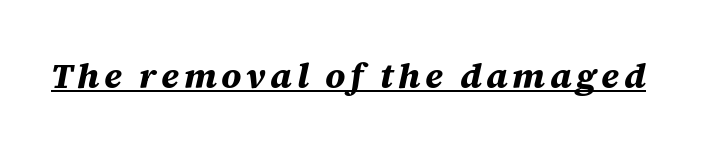
Q: Is the text bold? A: Yes.
Q: Is the text italic (slanted)? A: Yes, it leans right by about 12 degrees.
Q: Is the text underlined? A: Yes.
Q: Width (condensed, normal, or wide)? A: Normal.
Q: Stroke contrast? A: Medium.
Q: x-height? A: Large.
Q: Monospaced? A: No.
